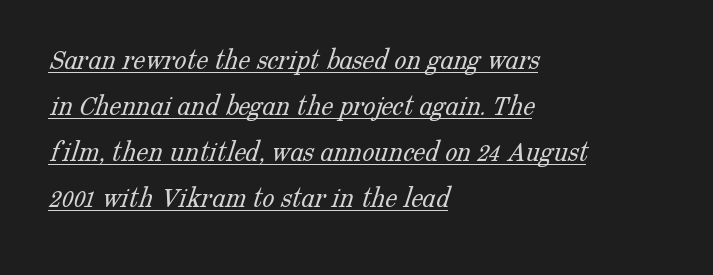
The image shows 30 px light serif type; set left-aligned, normal line spacing (1.53x), normal letter spacing, underlined; low stroke contrast and a medium x-height.
